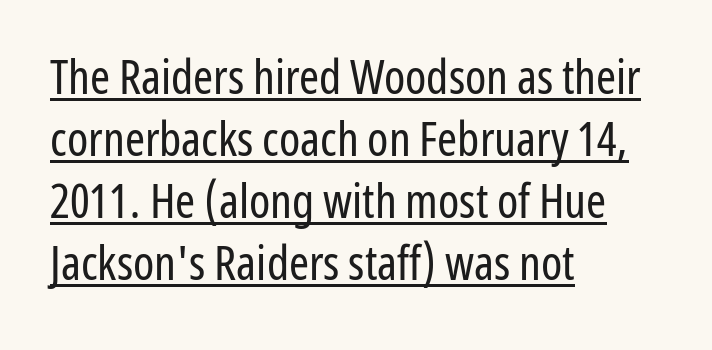
The image shows 48 px regular-weight, condensed sans-serif type, upright; set left-aligned, normal line spacing (1.29x), normal letter spacing, underlined; low stroke contrast and a medium x-height.
